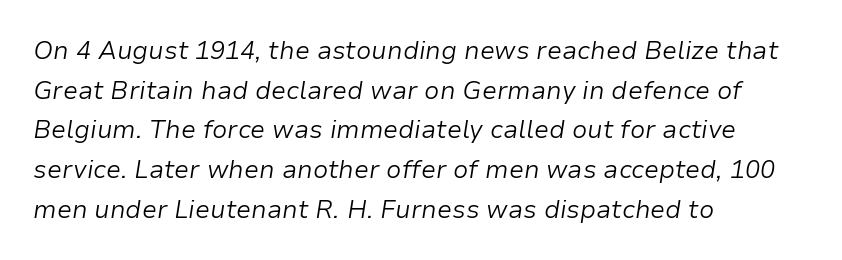
{"italic": "yes", "lean": "right", "slant_degrees": 9, "bold": "no", "underline": "no", "align": "left", "line_spacing": "normal", "line_spacing_ratio": 1.59, "letter_spacing": "normal", "letter_spacing_em": 0.0, "glyph_px": 25}
